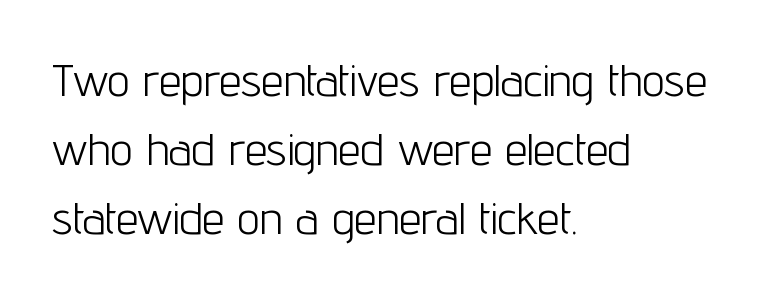
The image shows 45 px light, condensed sans-serif type, upright; set left-aligned, normal line spacing (1.53x), normal letter spacing, not underlined; low stroke contrast and a medium x-height.
